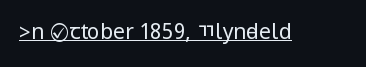
Q: Is the text bold? A: No.
Q: Is the text italic (slanted)? A: No, it is upright.
Q: Is the text underlined? A: Yes.
Q: Is the spacing between letters normal or unusually wide? A: Normal.
